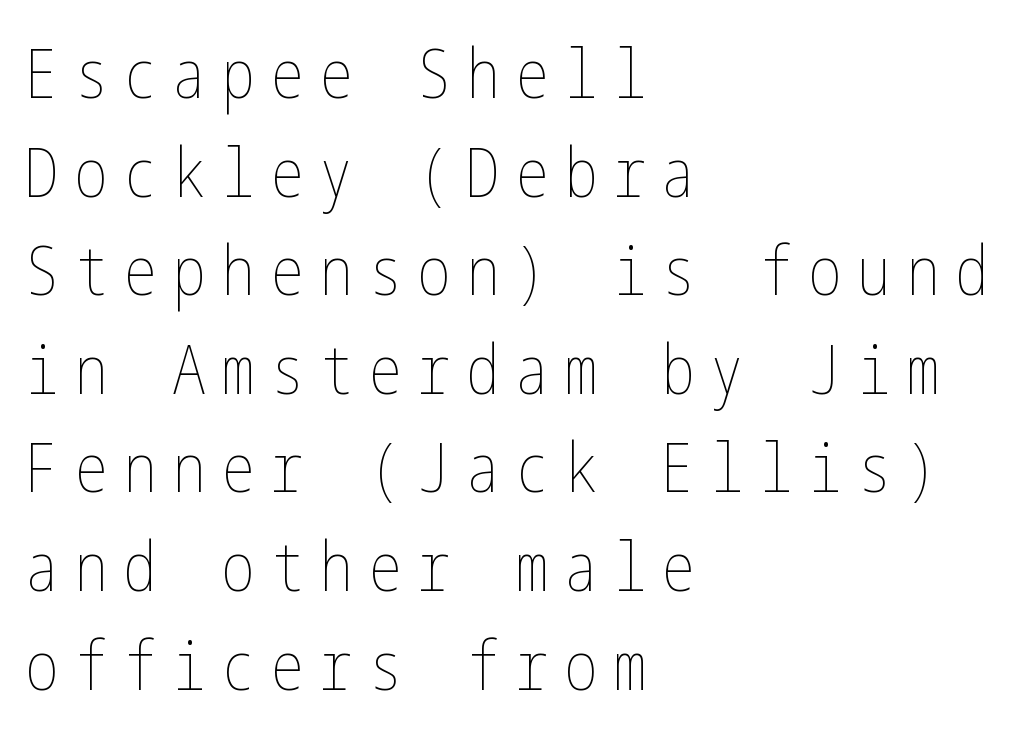
The image shows 68 px thin, condensed type, upright; set left-aligned, normal line spacing (1.45x), unusually wide letter spacing (+0.22 em), not underlined; low stroke contrast and a medium x-height.
